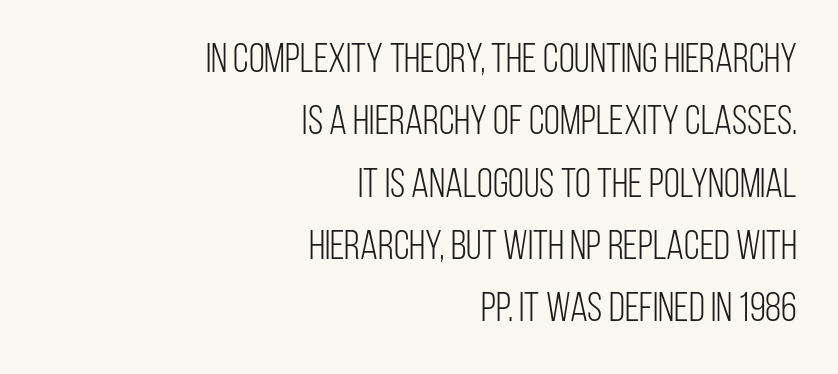
Weight: not bold — regular or lighter. This is sans-serif lettering, the kind often seen on screens and signage. The face used here is proportionally spaced, like ordinary book or web type. This is roman type, the default non-slanted kind. What's the leading like? Ordinary, nothing unusual. Has an underline been added? It has not.
